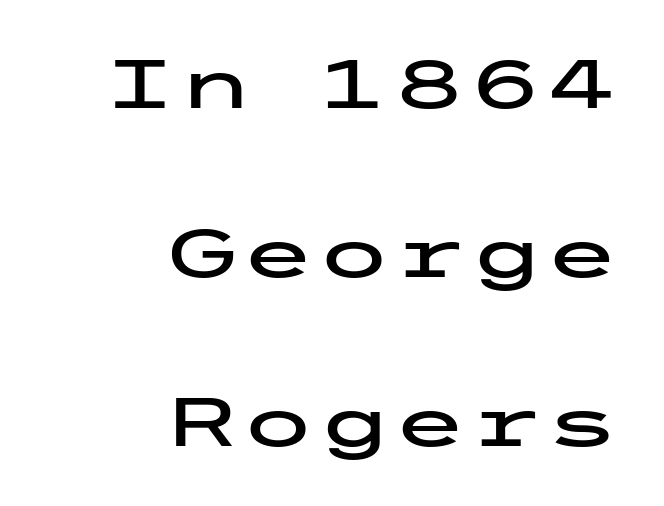
The image shows 69 px wide sans-serif type, upright; set right-aligned, loose line spacing (2.45x), normal letter spacing, not underlined; low stroke contrast and a medium x-height.
